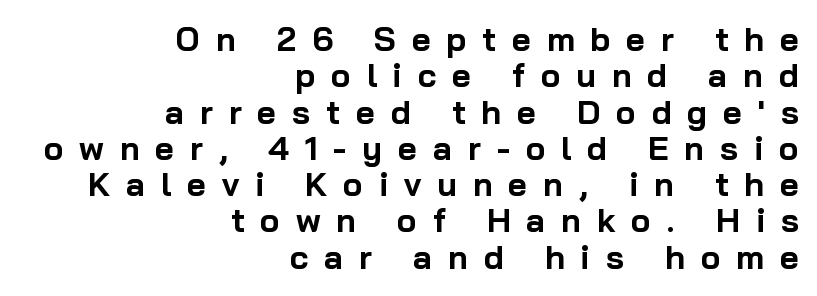
The face used here has the dense, thick strokes of a bold. Grotesque or geometric, the face here clearly has no serifs. Rendered with straight, roman letterforms. The space between consecutive lines is stingy. Visually the block forms a straight wall on the right and a jagged coastline on the left. Nobody drew a line under any word here.
